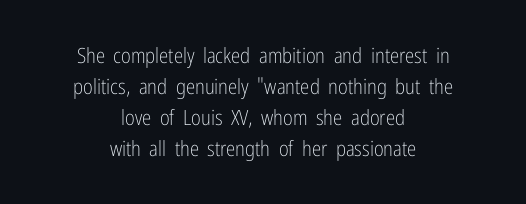
{"italic": "no", "bold": "no", "underline": "no", "align": "center", "line_spacing": "normal", "line_spacing_ratio": 1.48, "letter_spacing": "normal", "letter_spacing_em": 0.0, "glyph_px": 21}
